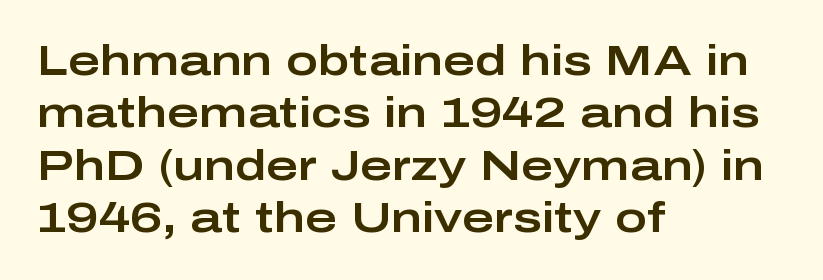
{"serif": "no", "italic": "no", "width": "wide", "stroke_contrast": "low", "x_height": "medium", "monospaced": "no", "underline": "no", "align": "left", "line_spacing_ratio": 1.22, "letter_spacing": "normal", "letter_spacing_em": 0.0, "glyph_px": 43}
